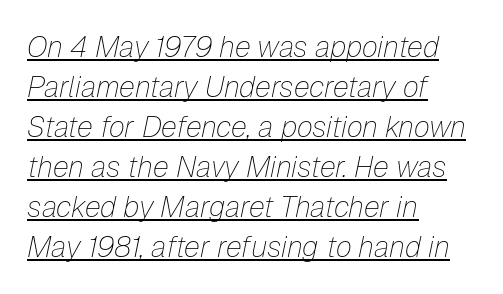
One glance says typical: line gaps are just what's usual. Emphasis is given by a line drawn under the lettering. The strokes carry an ordinary text weight at most. Every row of glyphs begins at an identical x-position on the left. Style check: oblique. A typesetter would call this zero additional tracking.
